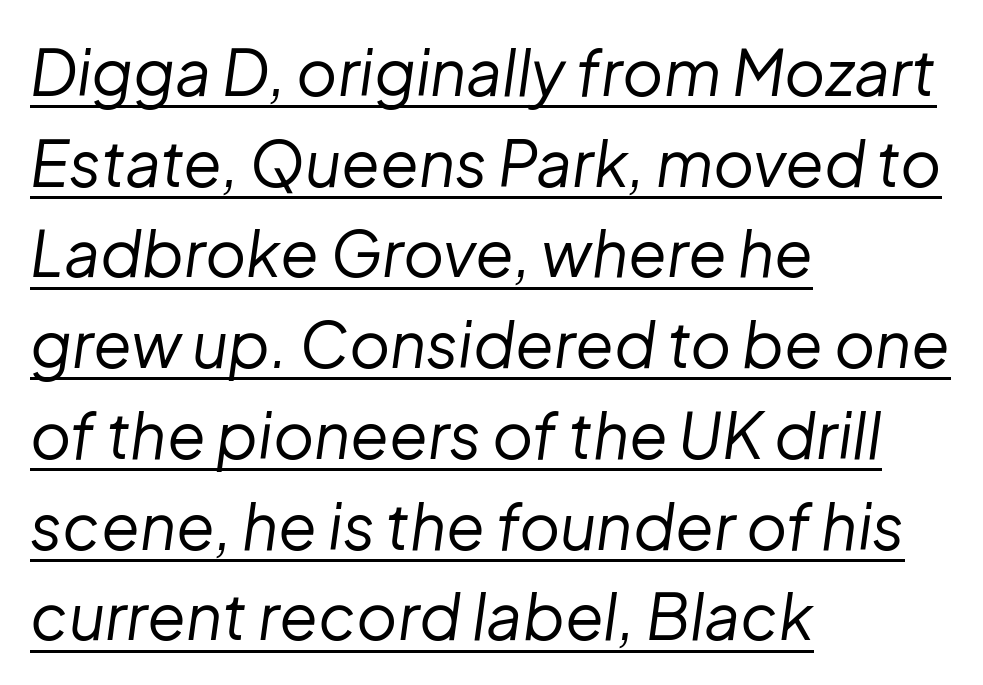
Q: Is the text bold? A: No.
Q: Is the text italic (slanted)? A: Yes, it leans right by about 8 degrees.
Q: Is the text underlined? A: Yes.
Q: How is the paragraph aligned? A: Left-aligned.
Q: Is the spacing between letters normal or unusually wide? A: Normal.
Q: Is the spacing between lines tight, normal or loose? A: Normal.
Q: Width (condensed, normal, or wide)? A: Normal.
Q: Stroke contrast? A: Low.
Q: x-height? A: Medium.
Q: Monospaced? A: No.
